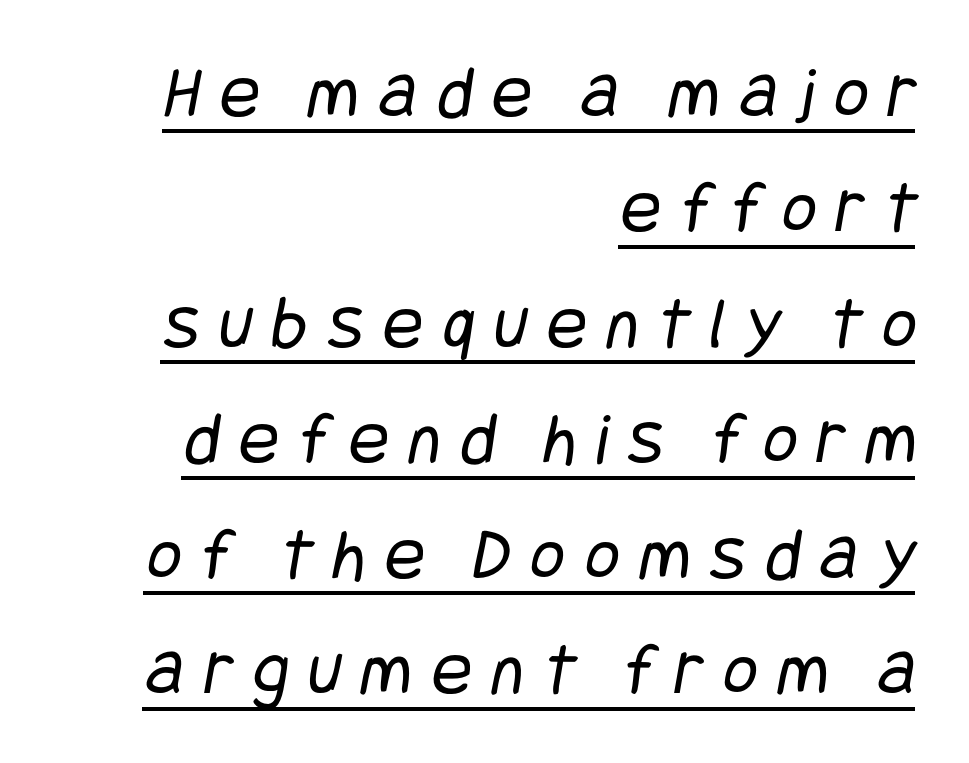
{"serif": "no", "bold": "no", "weight": "regular", "width": "condensed", "stroke_contrast": "low", "x_height": "large", "underline": "yes", "align": "right", "line_spacing": "normal", "line_spacing_ratio": 1.54, "letter_spacing": "wide", "letter_spacing_em": 0.26, "glyph_px": 75}
